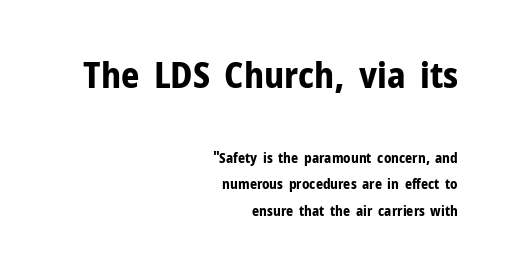
The image shows 36 px bold sans-serif type, upright; set right-aligned, line spacing 1.89x, normal letter spacing, not underlined; the first (top) block is 2.57x larger; low stroke contrast and a medium x-height.
